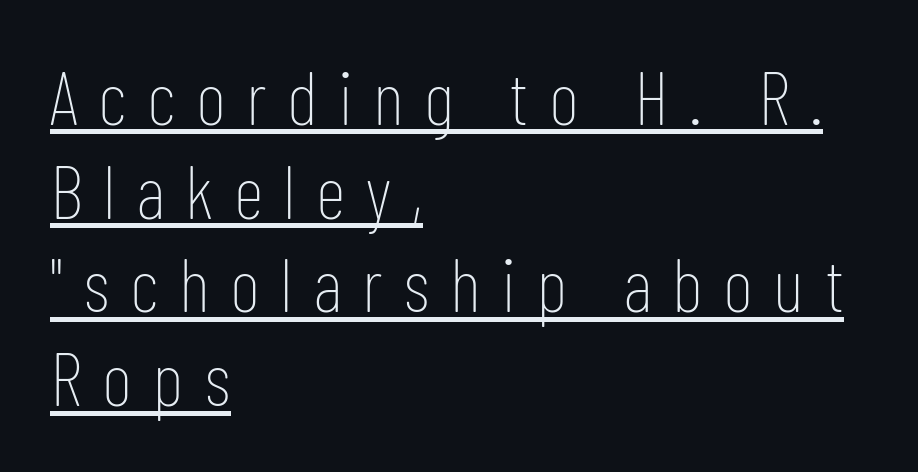
{"serif": "no", "italic": "no", "bold": "no", "weight": "thin", "width": "condensed", "stroke_contrast": "low", "x_height": "medium", "monospaced": "no", "underline": "yes", "align": "left", "line_spacing": "normal", "line_spacing_ratio": 1.25, "letter_spacing": "wide", "letter_spacing_em": 0.27, "glyph_px": 75}
